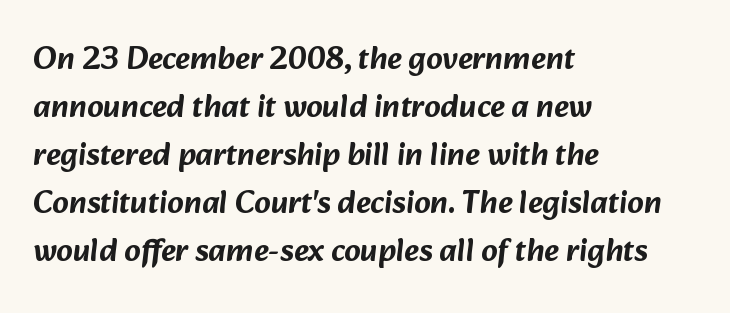
Q: Is the typeface a serif or a sans-serif typeface? A: Sans-serif.
Q: Is the text underlined? A: No.
Q: How is the paragraph aligned? A: Left-aligned.
Q: Is the spacing between letters normal or unusually wide? A: Normal.
Q: Is the spacing between lines tight, normal or loose? A: Normal.
Q: Width (condensed, normal, or wide)? A: Normal.
Q: Stroke contrast? A: Low.
Q: x-height? A: Medium.
Q: Monospaced? A: No.
